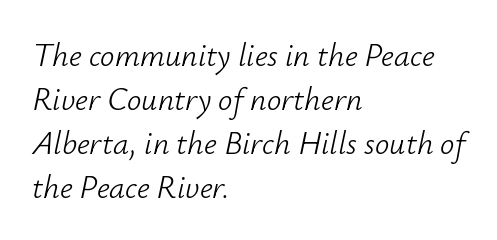
The image shows 32 px light type, italic (leaning right); set left-aligned, normal line spacing (1.37x), normal letter spacing, not underlined; low stroke contrast and a small x-height.
